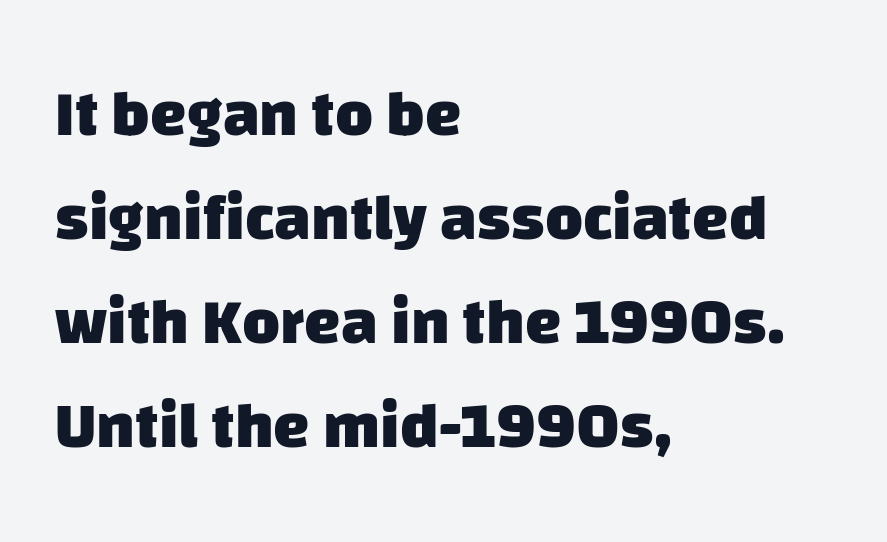
The image shows 65 px heavy sans-serif type; set left-aligned, normal line spacing (1.6x), normal letter spacing, not underlined; low stroke contrast and a large x-height.
